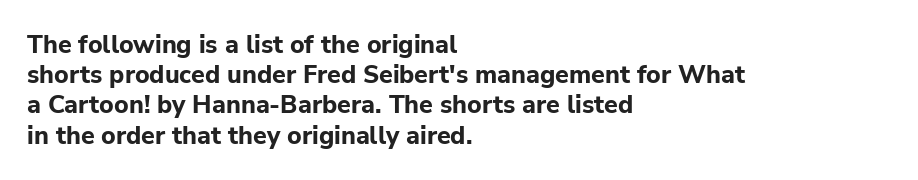
{"italic": "no", "bold": "yes", "underline": "no", "align": "left", "line_spacing_ratio": 1.21, "letter_spacing": "normal", "letter_spacing_em": 0.0, "glyph_px": 25}
